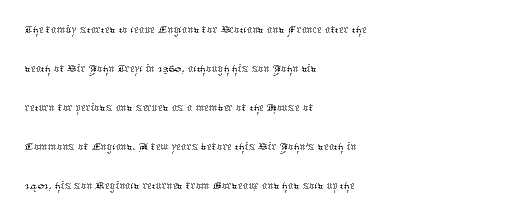
Nothing heavy about these letters — not bold at all. The block of text has a typical density, with ordinary space between rows. Posture: straight, roman, zero tilt. Quick note: underline off. The letterforms sit shoulder to shoulder at normal distance.
